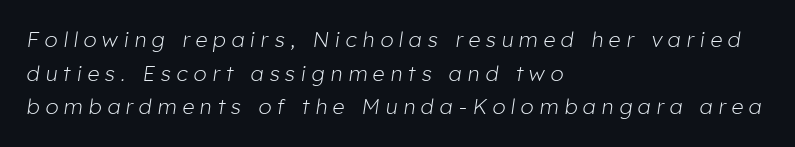
Compared with a typical body face, this is equally light or lighter still. The typography opts for an oblique posture over an upright one. Normally led — the rows are evenly, conventionally spaced. A classic flush-left, rag-right setting is used for this passage.
